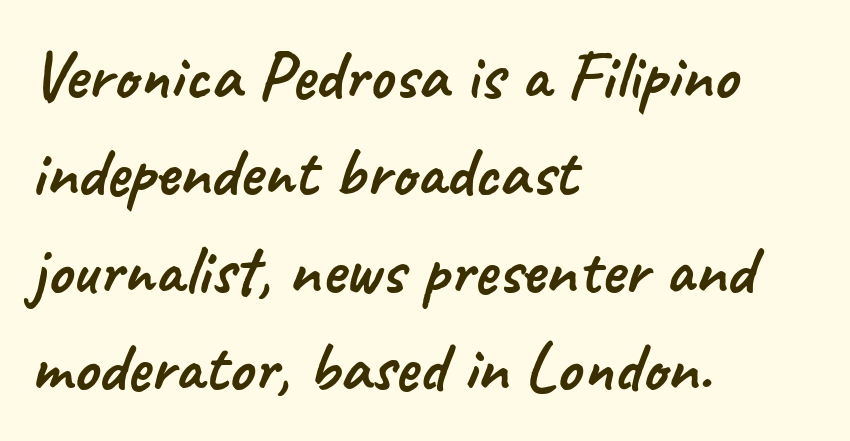
{"serif": "no", "width": "normal", "stroke_contrast": "low", "x_height": "small", "monospaced": "no", "underline": "no", "align": "left", "line_spacing": "normal", "line_spacing_ratio": 1.39, "letter_spacing": "normal", "letter_spacing_em": 0.0, "glyph_px": 70}
